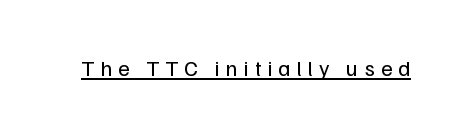
Q: Is the text bold? A: No.
Q: Is the text italic (slanted)? A: No, it is upright.
Q: Is the text underlined? A: Yes.
Q: Is the spacing between letters normal or unusually wide? A: Unusually wide.
